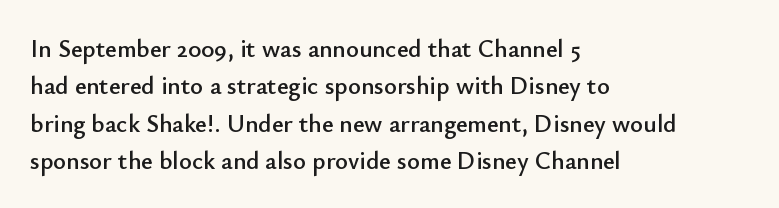
Q: Is the text italic (slanted)? A: No, it is upright.
Q: Is the text underlined? A: No.
Q: How is the paragraph aligned? A: Left-aligned.
Q: Is the spacing between letters normal or unusually wide? A: Normal.
Q: Is the spacing between lines tight, normal or loose? A: Normal.
